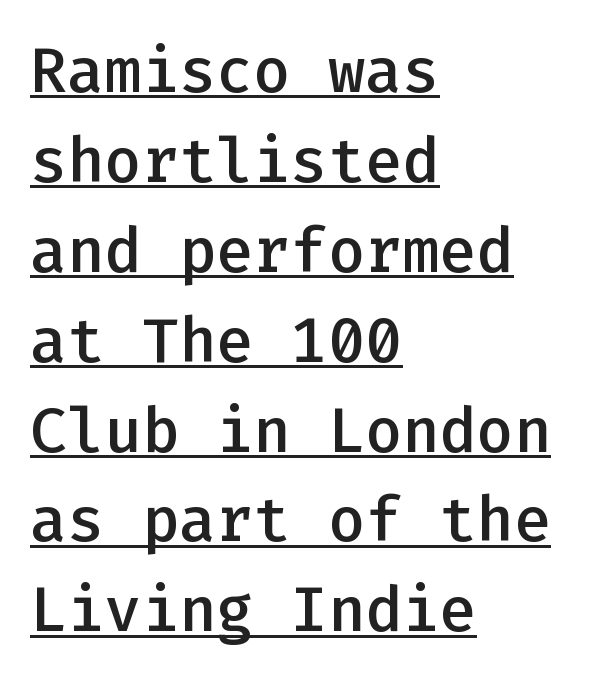
Q: Is the text bold? A: Semi-bold.
Q: Is the text italic (slanted)? A: No, it is upright.
Q: Is the typeface a serif or a sans-serif typeface? A: Sans-serif.
Q: Is the text underlined? A: Yes.
Q: How is the paragraph aligned? A: Left-aligned.
Q: Is the spacing between letters normal or unusually wide? A: Normal.
Q: Is the spacing between lines tight, normal or loose? A: Normal.
Q: Width (condensed, normal, or wide)? A: Normal.
Q: Stroke contrast? A: Low.
Q: x-height? A: Medium.
Q: Monospaced? A: Yes.
